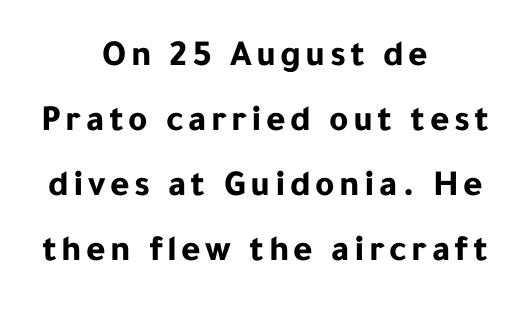
Q: Is the text bold? A: Yes.
Q: Is the text italic (slanted)? A: No, it is upright.
Q: Is the typeface a serif or a sans-serif typeface? A: Sans-serif.
Q: Is the text underlined? A: No.
Q: How is the paragraph aligned? A: Centered.
Q: Width (condensed, normal, or wide)? A: Normal.
Q: Stroke contrast? A: Low.
Q: x-height? A: Medium.
Q: Monospaced? A: No.
